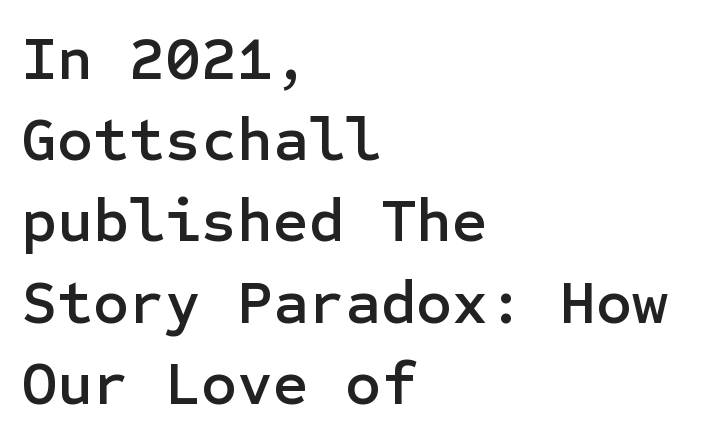
The image shows 62 px sans-serif type, upright; set left-aligned, normal line spacing (1.31x), normal letter spacing, not underlined; low stroke contrast and a medium x-height.
